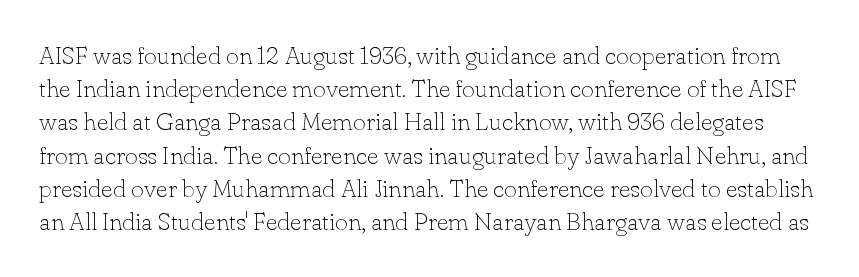
Q: Is the text bold? A: No.
Q: Is the text italic (slanted)? A: No, it is upright.
Q: Is the text underlined? A: No.
Q: Is the spacing between letters normal or unusually wide? A: Normal.
Q: Is the spacing between lines tight, normal or loose? A: Normal.
